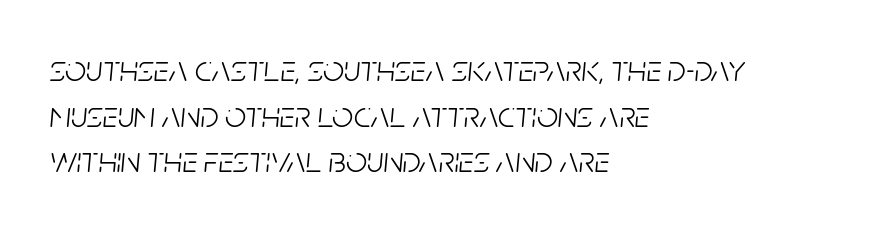
Would a proofreader flag this as italicized? Yes. Between one letter and the next there's only the usual sliver of space. You could not count columns in this text — the font is proportionally spaced. A light-to-regular cut is what we see here. These lines are set flush left with a ragged right edge.
